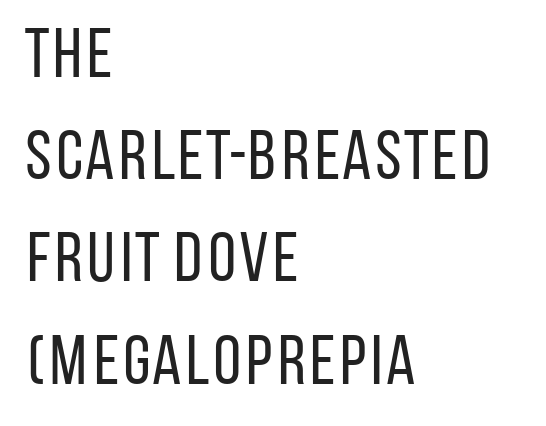
The passage is arranged the way most books set body copy — flush left. The strip under each line holds only bare page. The font family rendered here belongs to the sans-serif group. Students, note that the glyphs here touch the page at normal intervals.
